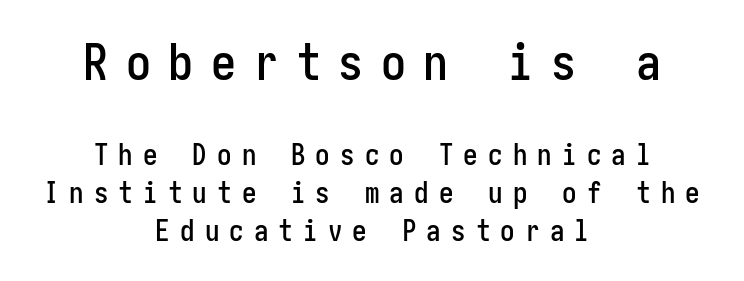
Q: Is the text italic (slanted)? A: No, it is upright.
Q: Is the typeface a serif or a sans-serif typeface? A: Sans-serif.
Q: Is the text underlined? A: No.
Q: How is the paragraph aligned? A: Centered.
Q: Is the spacing between letters normal or unusually wide? A: Unusually wide.
Q: Is the spacing between lines tight, normal or loose? A: Normal.
Q: Which block of text is set in a larger size, the first (top) or the second (bottom)? A: The first (top) one.
Q: Width (condensed, normal, or wide)? A: Condensed.
Q: Stroke contrast? A: Low.
Q: x-height? A: Medium.
